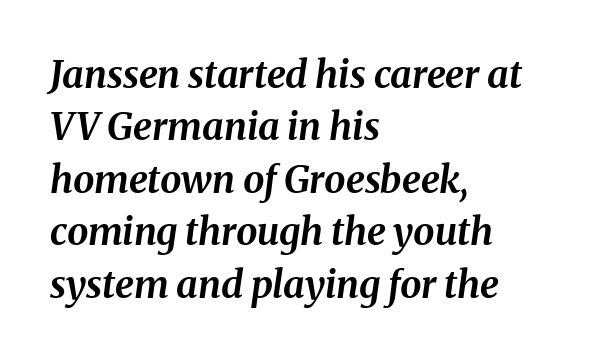
Q: Is the text bold? A: Yes.
Q: Is the text italic (slanted)? A: Yes, it leans right by about 8 degrees.
Q: Is the text underlined? A: No.
Q: How is the paragraph aligned? A: Left-aligned.
Q: Is the spacing between letters normal or unusually wide? A: Normal.
Q: Is the spacing between lines tight, normal or loose? A: Normal.
Q: Width (condensed, normal, or wide)? A: Normal.
Q: Stroke contrast? A: Medium.
Q: x-height? A: Medium.
Q: Monospaced? A: No.
